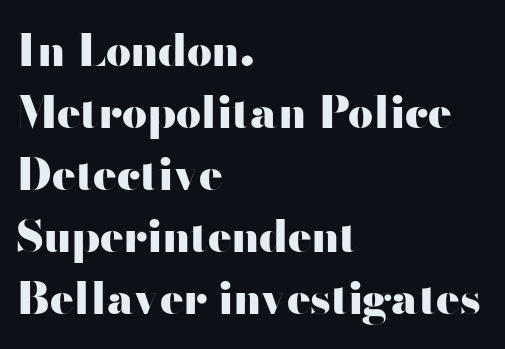
Does the type have serifs? No, each stem ends abruptly. The line texture is even and compact thanks to regular tracking. Layout note: lines flush left. One glance says typical: line gaps are just what's usual. You could not count columns in this text — the font is proportionally spaced. Set as a true bold cut, around the 700 mark.
